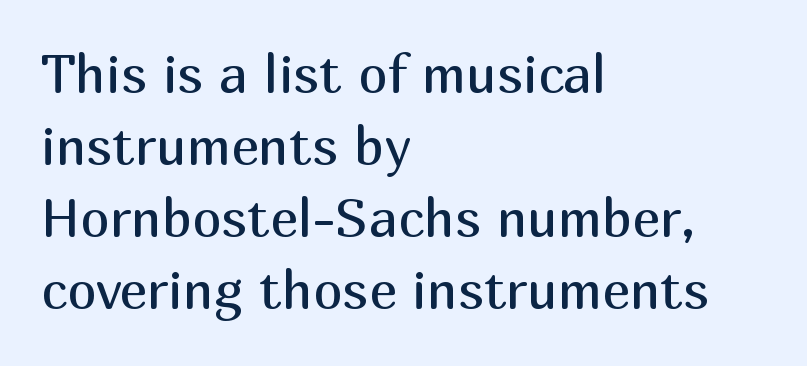
Q: Is the text bold? A: No.
Q: Is the text italic (slanted)? A: No, it is upright.
Q: Is the typeface a serif or a sans-serif typeface? A: Sans-serif.
Q: Is the text underlined? A: No.
Q: How is the paragraph aligned? A: Left-aligned.
Q: Is the spacing between letters normal or unusually wide? A: Normal.
Q: Is the spacing between lines tight, normal or loose? A: Normal.
Q: Width (condensed, normal, or wide)? A: Normal.
Q: Stroke contrast? A: Medium.
Q: x-height? A: Medium.
Q: Monospaced? A: No.
